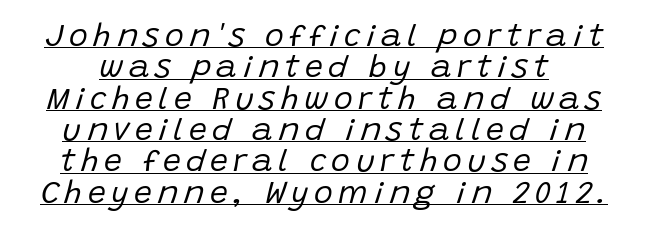
Q: Is the text bold? A: No.
Q: Is the text italic (slanted)? A: Yes, it leans right by about 15 degrees.
Q: Is the text underlined? A: Yes.
Q: Is the spacing between lines tight, normal or loose? A: Tight.
Q: Width (condensed, normal, or wide)? A: Normal.
Q: Stroke contrast? A: Low.
Q: x-height? A: Large.
Q: Monospaced? A: No.
